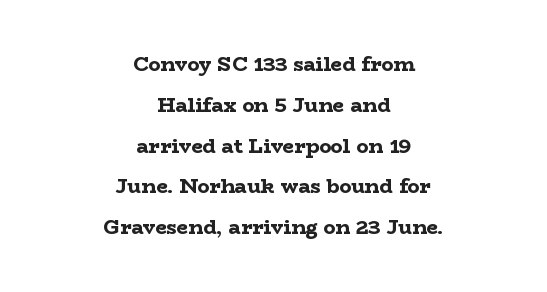
{"italic": "no", "bold": "yes", "underline": "no", "align": "center", "line_spacing": "loose", "line_spacing_ratio": 2.04, "letter_spacing": "normal", "letter_spacing_em": 0.0, "glyph_px": 20}
